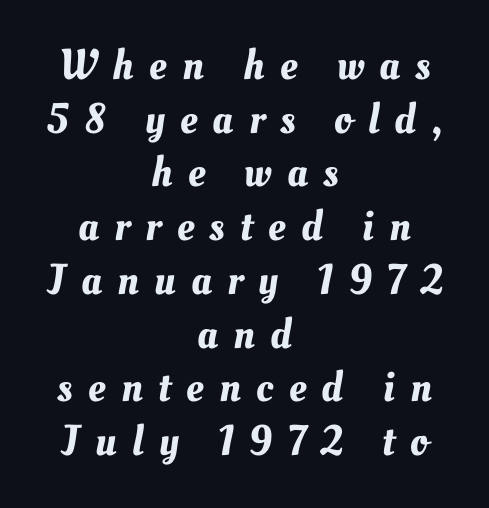
{"width": "normal", "stroke_contrast": "medium", "x_height": "small", "monospaced": "no", "underline": "no", "align": "center", "line_spacing": "normal", "line_spacing_ratio": 1.25, "letter_spacing": "wide", "letter_spacing_em": 0.36, "glyph_px": 43}
